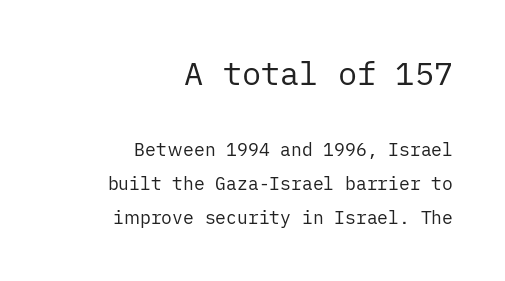
{"serif": "no", "italic": "no", "bold": "no", "weight": "regular", "width": "normal", "stroke_contrast": "low", "x_height": "medium", "underline": "no", "align": "right", "line_spacing_ratio": 1.87, "letter_spacing": "normal", "letter_spacing_em": 0.0, "larger_block": "first", "size_ratio": 1.78, "glyph_px": 32}
